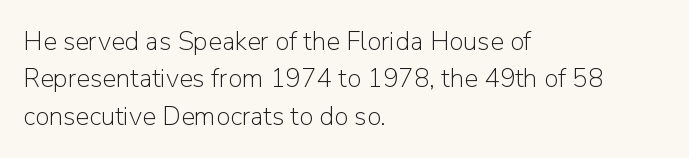
Q: Is the text bold? A: No.
Q: Is the text italic (slanted)? A: No, it is upright.
Q: Is the text underlined? A: No.
Q: How is the paragraph aligned? A: Left-aligned.
Q: Is the spacing between letters normal or unusually wide? A: Normal.
Q: Is the spacing between lines tight, normal or loose? A: Normal.
